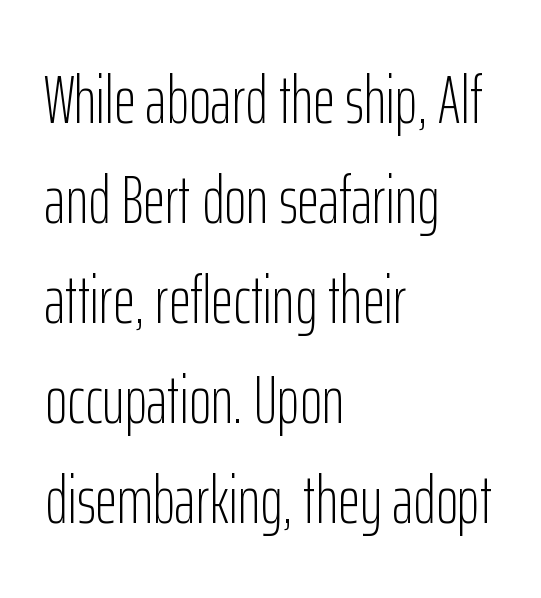
{"serif": "no", "italic": "no", "bold": "no", "weight": "light", "width": "condensed", "stroke_contrast": "low", "x_height": "medium", "monospaced": "no", "underline": "no", "align": "left", "line_spacing": "normal", "line_spacing_ratio": 1.47, "letter_spacing": "normal", "letter_spacing_em": 0.0, "glyph_px": 68}
